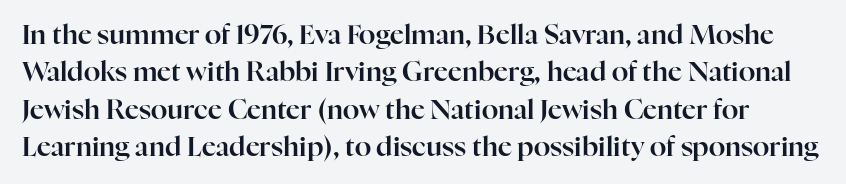
Q: Is the text italic (slanted)? A: No, it is upright.
Q: Is the text underlined? A: No.
Q: Is the spacing between letters normal or unusually wide? A: Normal.
Q: Is the spacing between lines tight, normal or loose? A: Normal.
